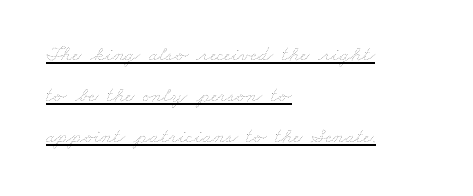
Q: Is the text bold? A: No.
Q: Is the text underlined? A: Yes.
Q: How is the paragraph aligned? A: Left-aligned.
Q: Is the spacing between letters normal or unusually wide? A: Normal.
Q: Is the spacing between lines tight, normal or loose? A: Loose.
